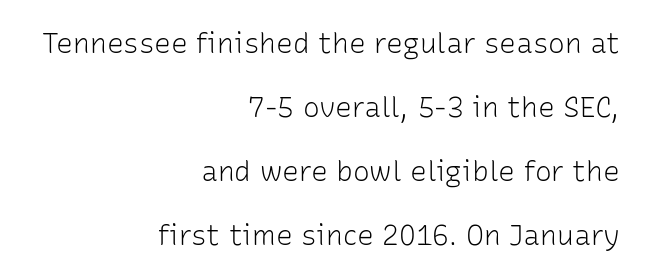
The image shows 28 px light sans-serif type, upright; set right-aligned, loose line spacing (2.28x), normal letter spacing, not underlined; low stroke contrast and a medium x-height.
